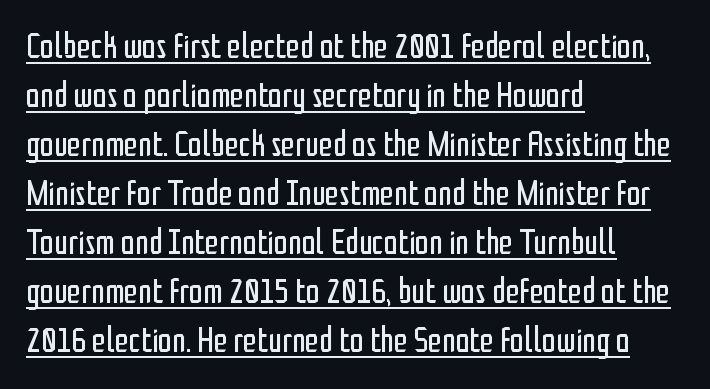
The image shows 35 px regular-weight, condensed sans-serif type, upright; set left-aligned, normal line spacing (1.4x), normal letter spacing, underlined; low stroke contrast and a medium x-height.
